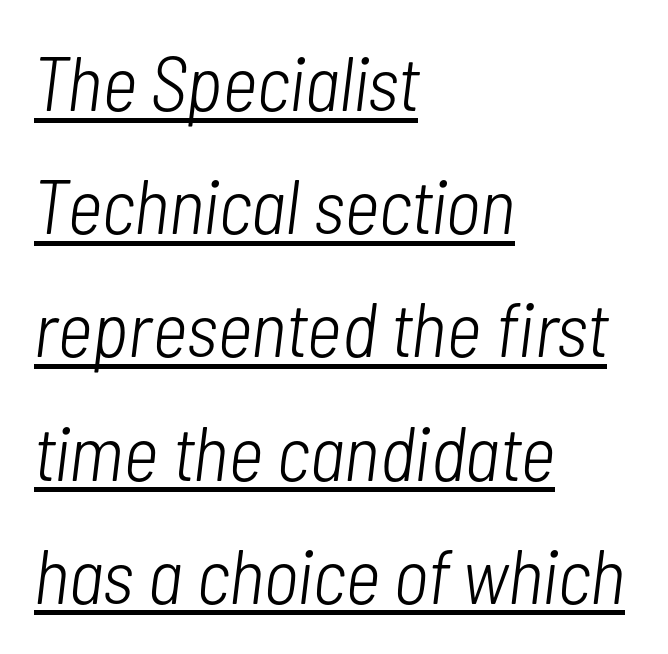
No heavy texture on the line: the type isn't bold. It's the slanting kind of type. These lines are set flush left with a ragged right edge. Do the characters align in a grid? No, the font is proportional. Between one letter and the next there's only the usual sliver of space.
